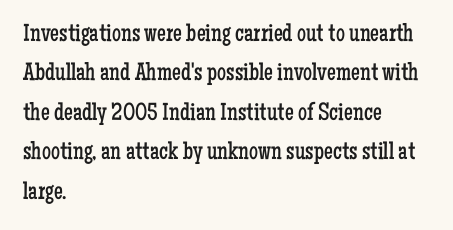
Q: Is the text bold? A: No.
Q: Is the text italic (slanted)? A: No, it is upright.
Q: Is the text underlined? A: No.
Q: How is the paragraph aligned? A: Left-aligned.
Q: Is the spacing between letters normal or unusually wide? A: Normal.
Q: Is the spacing between lines tight, normal or loose? A: Normal.
